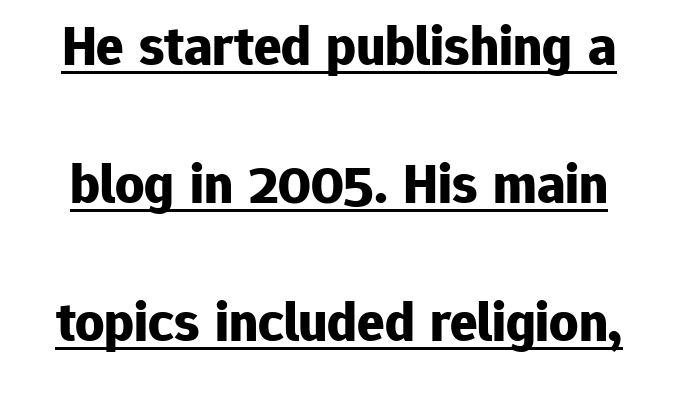
{"serif": "no", "italic": "no", "bold": "yes", "weight": "bold", "width": "normal", "stroke_contrast": "low", "x_height": "medium", "monospaced": "no", "underline": "yes", "line_spacing": "loose", "line_spacing_ratio": 2.42, "letter_spacing": "normal", "letter_spacing_em": 0.0, "glyph_px": 57}
